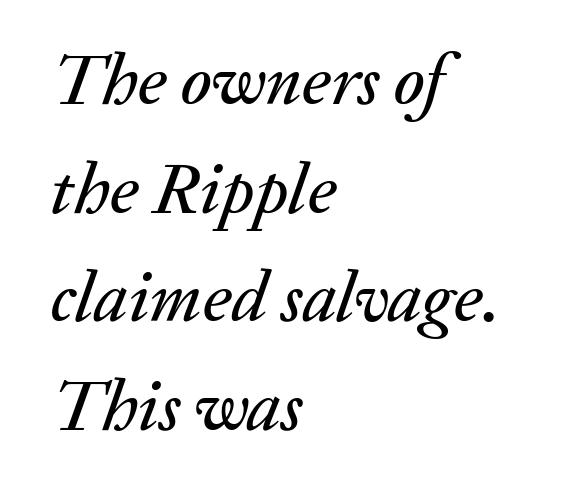
The glyphs look as if they've been sheared to an angle. The rag falls on the right side of this text block. The face used here is proportionally spaced, like ordinary book or web type. Leading: standard. Descenders are the only things crossing below the line. Spacing between characters is what you'd get straight out of the box.
